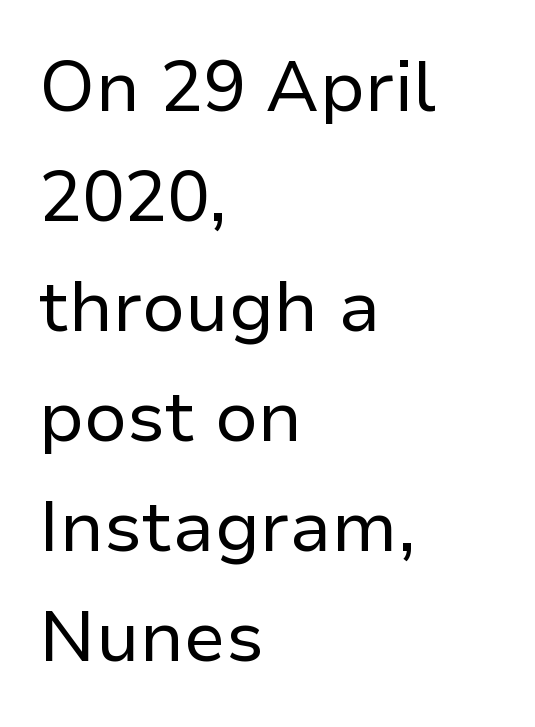
{"serif": "no", "italic": "no", "bold": "no", "weight": "regular", "width": "normal", "stroke_contrast": "low", "x_height": "medium", "monospaced": "no", "underline": "no", "align": "left", "line_spacing": "normal", "line_spacing_ratio": 1.55, "letter_spacing": "normal", "letter_spacing_em": 0.0, "glyph_px": 71}
